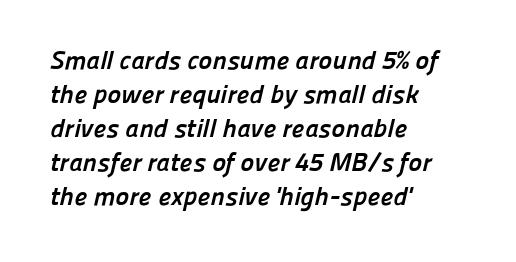
Every row of glyphs begins at an identical x-position on the left. The specimen omits any rule beneath the text block's lines. On the weight axis this lands at bold, roughly 700. Quick note: interline space is typical. Compared with typical body copy, the letter spacing here is the same.
